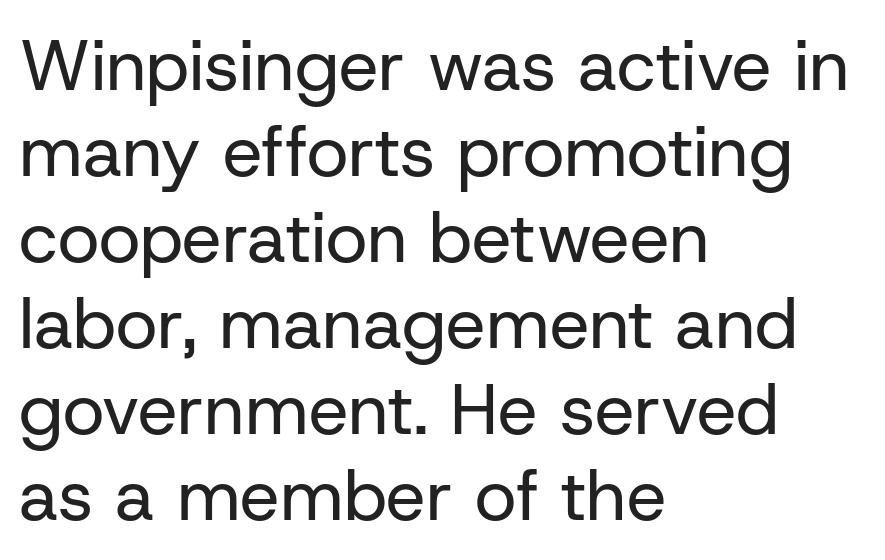
Q: Is the text bold? A: No.
Q: Is the text italic (slanted)? A: No, it is upright.
Q: Is the typeface a serif or a sans-serif typeface? A: Sans-serif.
Q: Is the text underlined? A: No.
Q: How is the paragraph aligned? A: Left-aligned.
Q: Is the spacing between letters normal or unusually wide? A: Normal.
Q: Width (condensed, normal, or wide)? A: Normal.
Q: Stroke contrast? A: Low.
Q: x-height? A: Medium.
Q: Monospaced? A: No.
